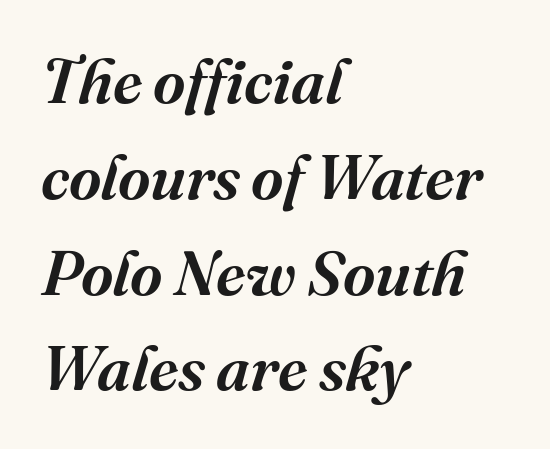
Q: Is the text italic (slanted)? A: Yes, it leans right by about 16 degrees.
Q: Is the typeface a serif or a sans-serif typeface? A: Serif.
Q: Is the text underlined? A: No.
Q: How is the paragraph aligned? A: Left-aligned.
Q: Is the spacing between letters normal or unusually wide? A: Normal.
Q: Is the spacing between lines tight, normal or loose? A: Normal.
Q: Width (condensed, normal, or wide)? A: Normal.
Q: Stroke contrast? A: Medium.
Q: x-height? A: Medium.
Q: Monospaced? A: No.
